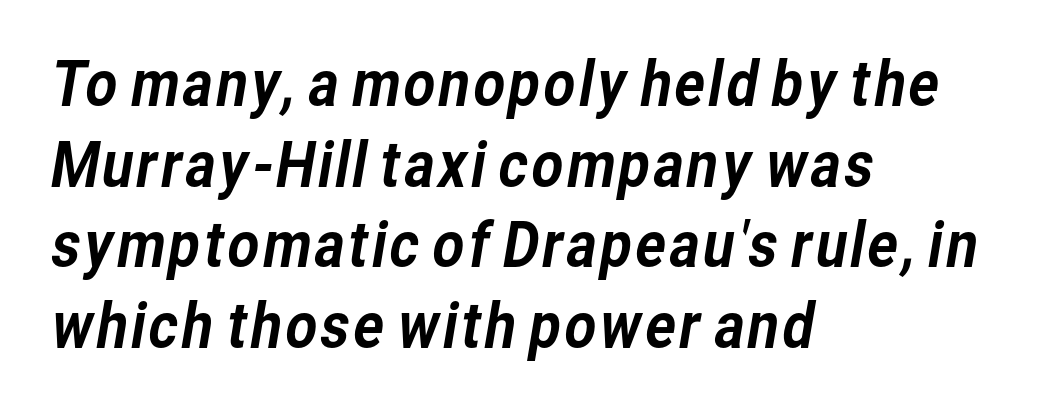
{"serif": "no", "width": "normal", "stroke_contrast": "low", "x_height": "medium", "monospaced": "no", "underline": "no", "align": "left", "line_spacing": "normal", "line_spacing_ratio": 1.3, "letter_spacing": "normal", "letter_spacing_em": 0.0, "glyph_px": 62}
